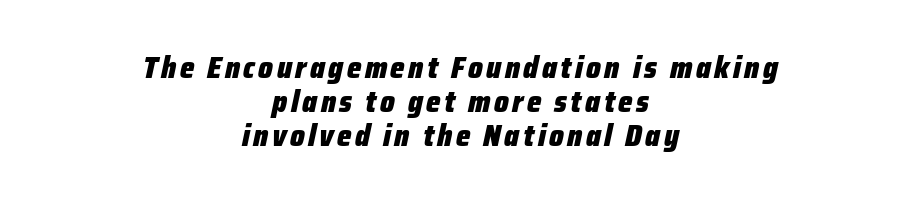
{"italic": "yes", "lean": "right", "slant_degrees": 12, "bold": "yes", "weight": "heavy", "width": "condensed", "stroke_contrast": "low", "x_height": "medium", "monospaced": "no", "underline": "no", "align": "center", "line_spacing": "tight", "line_spacing_ratio": 1.09, "glyph_px": 31}
